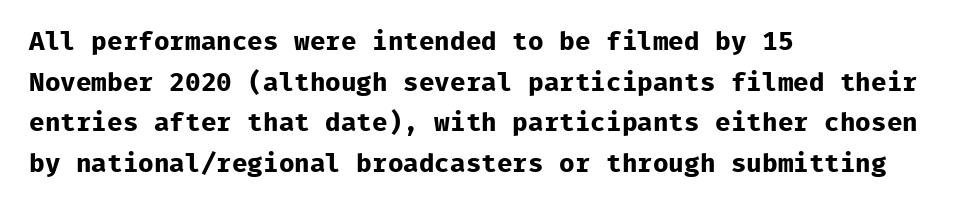
{"italic": "no", "bold": "yes", "underline": "no", "align": "left", "line_spacing": "normal", "line_spacing_ratio": 1.56, "letter_spacing": "normal", "letter_spacing_em": 0.0, "glyph_px": 26}
